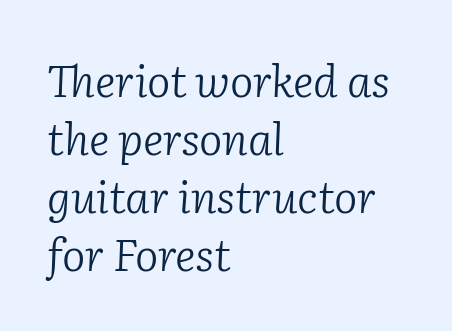
The image shows 44 px light serif type, italic (leaning right); set left-aligned, normal line spacing (1.32x), normal letter spacing, not underlined; low stroke contrast and a medium x-height.
